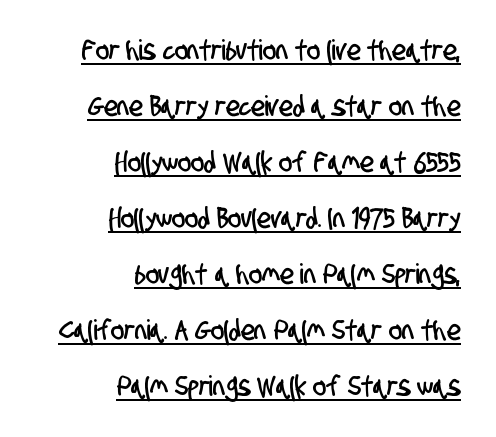
{"serif": "no", "width": "condensed", "stroke_contrast": "low", "x_height": "large", "monospaced": "no", "underline": "yes", "align": "right", "line_spacing": "loose", "line_spacing_ratio": 2.0, "letter_spacing": "normal", "letter_spacing_em": 0.0, "glyph_px": 28}
